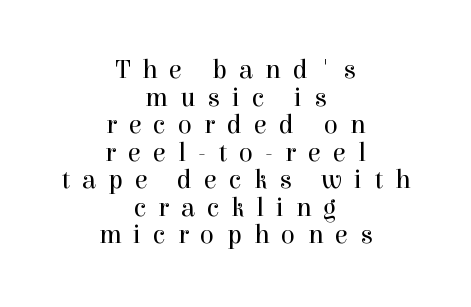
Q: Is the text bold? A: No.
Q: Is the text italic (slanted)? A: No, it is upright.
Q: Is the text underlined? A: No.
Q: How is the paragraph aligned? A: Centered.
Q: Is the spacing between letters normal or unusually wide? A: Unusually wide.
Q: Is the spacing between lines tight, normal or loose? A: Tight.
